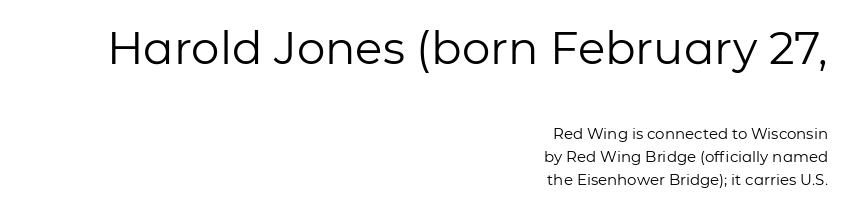
Q: Is the text bold? A: No.
Q: Is the text italic (slanted)? A: No, it is upright.
Q: Is the typeface a serif or a sans-serif typeface? A: Sans-serif.
Q: Is the text underlined? A: No.
Q: How is the paragraph aligned? A: Right-aligned.
Q: Is the spacing between letters normal or unusually wide? A: Normal.
Q: Is the spacing between lines tight, normal or loose? A: Normal.
Q: Which block of text is set in a larger size, the first (top) or the second (bottom)? A: The first (top) one.
Q: Width (condensed, normal, or wide)? A: Normal.
Q: Stroke contrast? A: Low.
Q: x-height? A: Medium.
Q: Monospaced? A: No.
